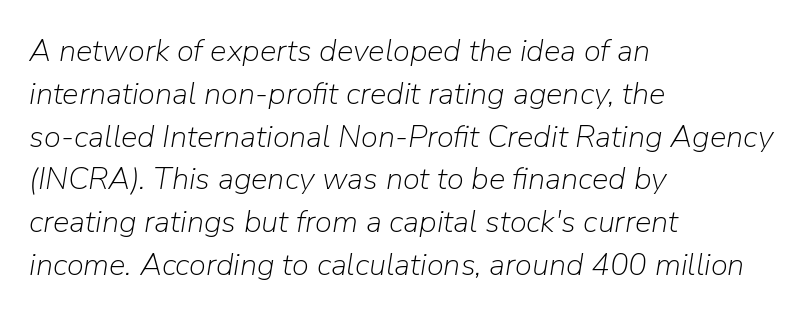
Q: Is the text bold? A: No.
Q: Is the text italic (slanted)? A: Yes, it leans right by about 9 degrees.
Q: Is the text underlined? A: No.
Q: How is the paragraph aligned? A: Left-aligned.
Q: Is the spacing between letters normal or unusually wide? A: Normal.
Q: Is the spacing between lines tight, normal or loose? A: Normal.
Q: Width (condensed, normal, or wide)? A: Normal.
Q: Stroke contrast? A: Low.
Q: x-height? A: Medium.
Q: Monospaced? A: No.
